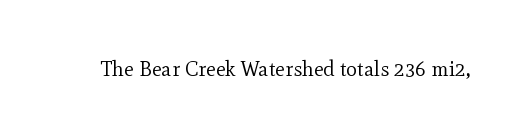
Q: Is the text bold? A: No.
Q: Is the text italic (slanted)? A: No, it is upright.
Q: Is the text underlined? A: No.
Q: Is the spacing between letters normal or unusually wide? A: Normal.
